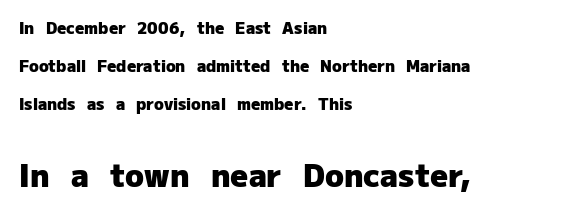
The typesetter chose a ragged-right arrangement here. How are the letters spaced? Ordinarily, with no added tracking. Quick note: underline off. This is sans-serif lettering, the kind often seen on screens and signage. Strong, thick strokes mark this as bold type. One glance says open: line gaps are wider than usual.
